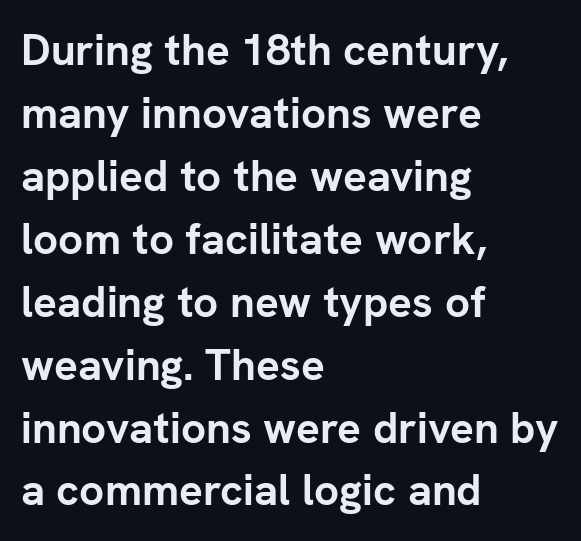
Q: Is the text bold? A: Yes.
Q: Is the text italic (slanted)? A: No, it is upright.
Q: Is the typeface a serif or a sans-serif typeface? A: Sans-serif.
Q: Is the text underlined? A: No.
Q: How is the paragraph aligned? A: Left-aligned.
Q: Is the spacing between letters normal or unusually wide? A: Normal.
Q: Is the spacing between lines tight, normal or loose? A: Normal.
Q: Width (condensed, normal, or wide)? A: Normal.
Q: Stroke contrast? A: Low.
Q: x-height? A: Medium.
Q: Monospaced? A: No.
